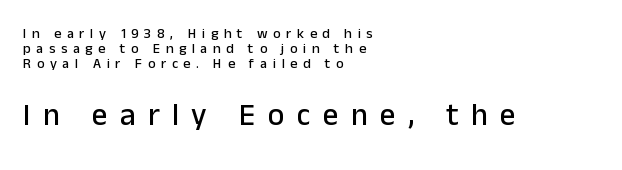
Q: Is the text italic (slanted)? A: No, it is upright.
Q: Is the typeface a serif or a sans-serif typeface? A: Sans-serif.
Q: Is the text underlined? A: No.
Q: How is the paragraph aligned? A: Left-aligned.
Q: Is the spacing between letters normal or unusually wide? A: Unusually wide.
Q: Is the spacing between lines tight, normal or loose? A: Tight.
Q: Which block of text is set in a larger size, the first (top) or the second (bottom)? A: The second (bottom) one.
Q: Width (condensed, normal, or wide)? A: Normal.
Q: Stroke contrast? A: Low.
Q: x-height? A: Medium.
Q: Monospaced? A: No.
